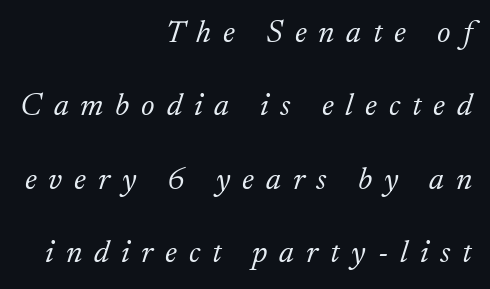
Q: Is the text bold? A: No.
Q: Is the text italic (slanted)? A: Yes, it leans right by about 17 degrees.
Q: Is the typeface a serif or a sans-serif typeface? A: Serif.
Q: Is the text underlined? A: No.
Q: How is the paragraph aligned? A: Right-aligned.
Q: Is the spacing between letters normal or unusually wide? A: Unusually wide.
Q: Is the spacing between lines tight, normal or loose? A: Loose.
Q: Width (condensed, normal, or wide)? A: Normal.
Q: Stroke contrast? A: Low.
Q: x-height? A: Small.
Q: Monospaced? A: No.
